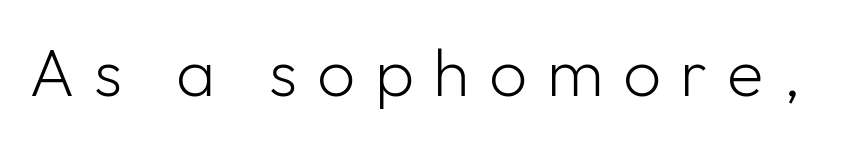
The letters stand straight up with perfectly vertical stems. The gaps between neighbouring characters are conspicuously large. The letters advance in unequal steps, a hallmark of proportional type. The words here are not underlined. Caption: face not bold, strokes unweighted.
